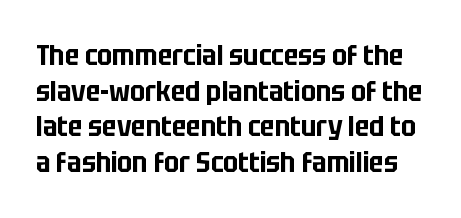
Q: Is the text italic (slanted)? A: No, it is upright.
Q: Is the typeface a serif or a sans-serif typeface? A: Sans-serif.
Q: Is the text underlined? A: No.
Q: Is the spacing between letters normal or unusually wide? A: Normal.
Q: Width (condensed, normal, or wide)? A: Condensed.
Q: Stroke contrast? A: Low.
Q: x-height? A: Large.
Q: Monospaced? A: No.
